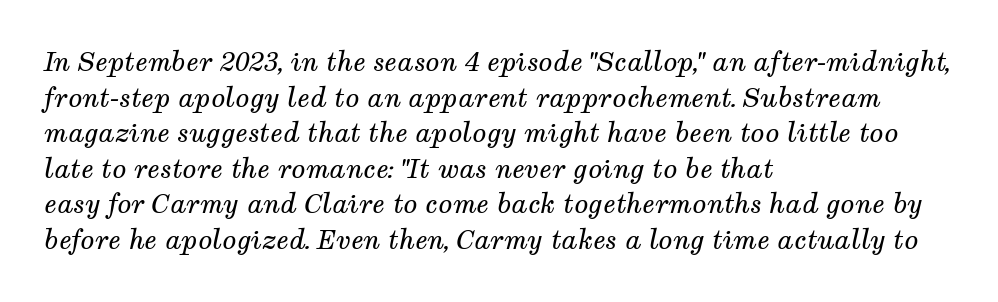
The image shows 26 px text type, italic (leaning right); set left-aligned, normal line spacing (1.37x), normal letter spacing, not underlined.
